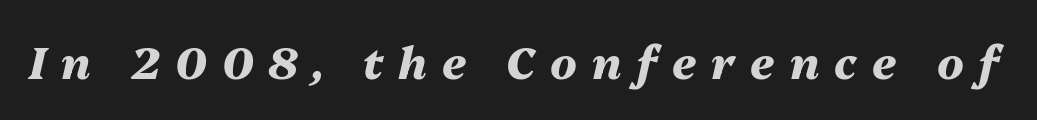
{"italic": "yes", "lean": "right", "slant_degrees": 13, "bold": "yes", "weight": "heavy", "width": "normal", "stroke_contrast": "medium", "x_height": "medium", "monospaced": "no", "underline": "no", "letter_spacing": "wide", "letter_spacing_em": 0.34, "glyph_px": 44}
